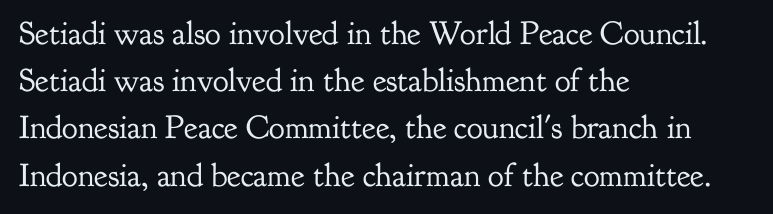
The font's upright variant was chosen for this text. A typesetter would call this proportional, since set widths differ per character. The ragged edge is on the right, which tells us the setting is flush left. Has an underline been added? It has not. Examine the stroke ends and you'll spot serifs.
